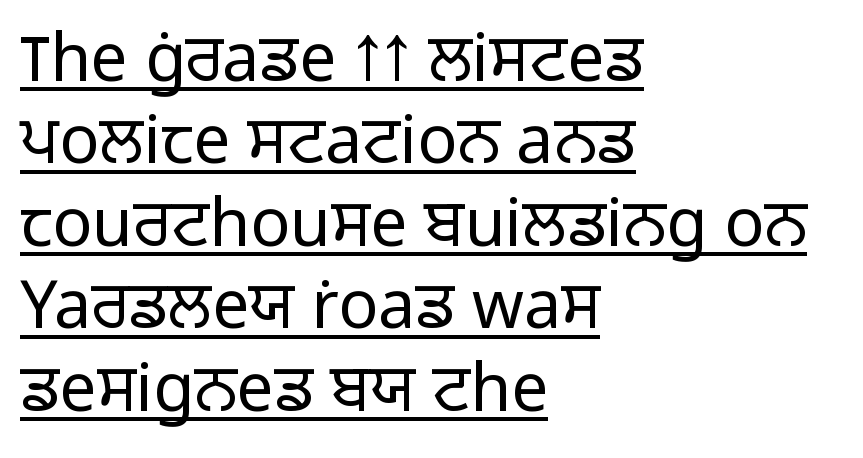
{"serif": "no", "italic": "no", "bold": "no", "weight": "light", "width": "normal", "stroke_contrast": "low", "x_height": "medium", "monospaced": "no", "underline": "yes", "align": "left", "line_spacing": "normal", "line_spacing_ratio": 1.25, "letter_spacing": "normal", "letter_spacing_em": 0.0, "glyph_px": 66}
